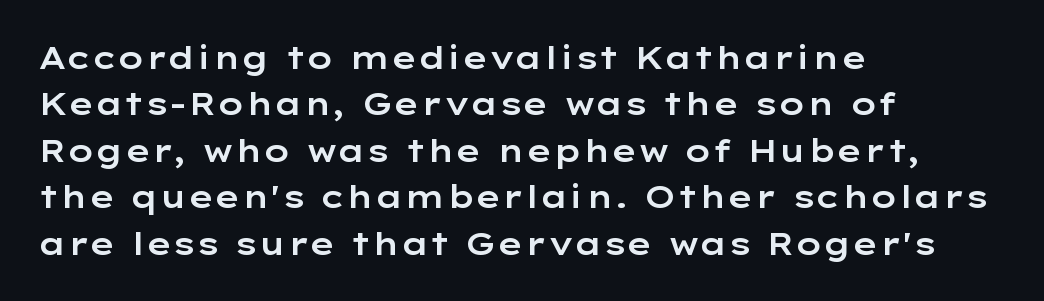
{"serif": "no", "italic": "no", "width": "wide", "stroke_contrast": "low", "x_height": "medium", "monospaced": "no", "underline": "no", "align": "left", "line_spacing": "normal", "line_spacing_ratio": 1.5, "letter_spacing": "normal", "letter_spacing_em": 0.0, "glyph_px": 31}
